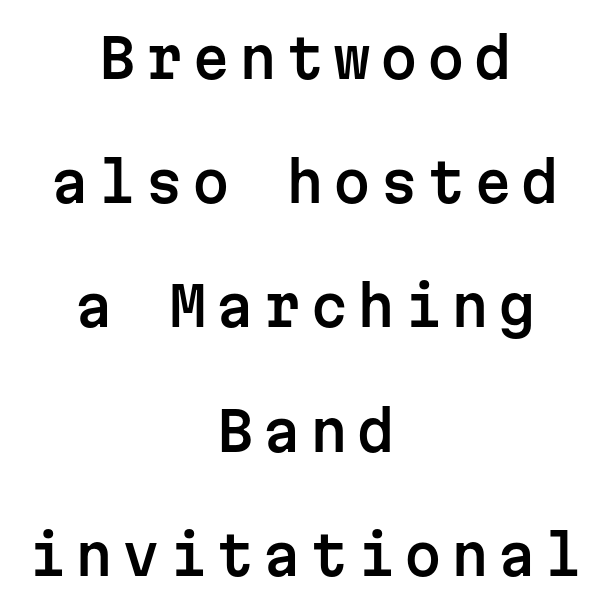
{"serif": "no", "italic": "no", "width": "normal", "stroke_contrast": "low", "x_height": "medium", "monospaced": "yes", "underline": "no", "align": "center", "line_spacing": "loose", "line_spacing_ratio": 2.3, "glyph_px": 54}
